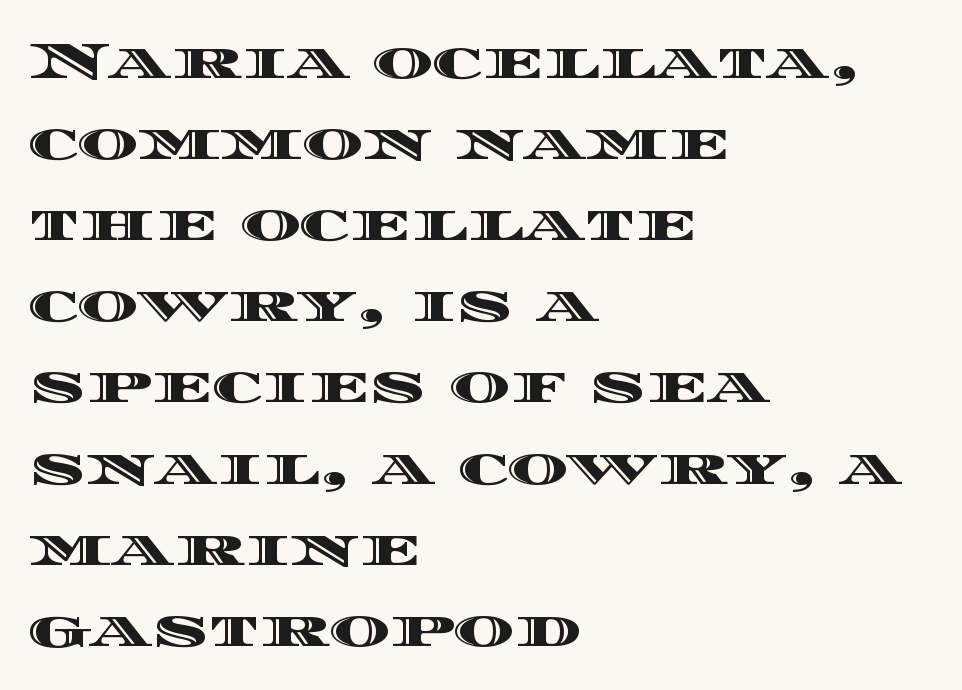
{"italic": "no", "width": "wide", "x_height": "large", "monospaced": "no", "underline": "no", "align": "left", "line_spacing": "normal", "line_spacing_ratio": 1.56, "letter_spacing": "normal", "letter_spacing_em": 0.0, "glyph_px": 52}
